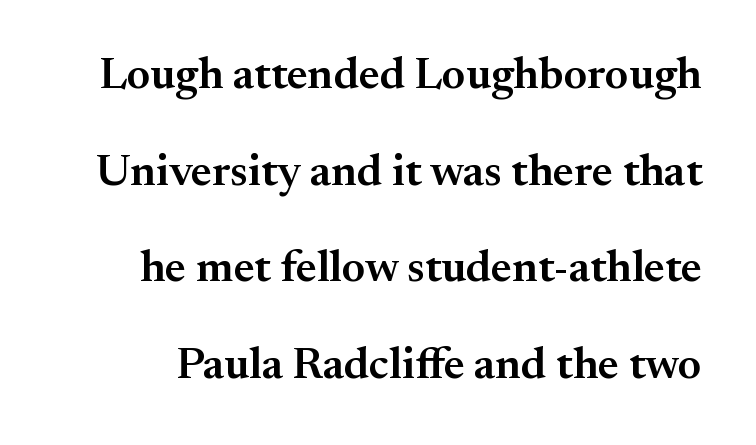
{"serif": "yes", "italic": "no", "bold": "semi", "weight": "semibold", "width": "normal", "stroke_contrast": "medium", "x_height": "small", "monospaced": "no", "underline": "no", "line_spacing": "loose", "line_spacing_ratio": 2.15, "letter_spacing": "normal", "letter_spacing_em": 0.0, "glyph_px": 45}
